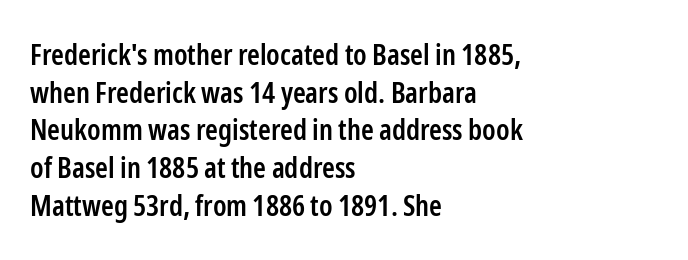
The image shows 29 px semibold, condensed sans-serif type, upright; set left-aligned, normal line spacing (1.3x), normal letter spacing, not underlined; low stroke contrast and a medium x-height.
